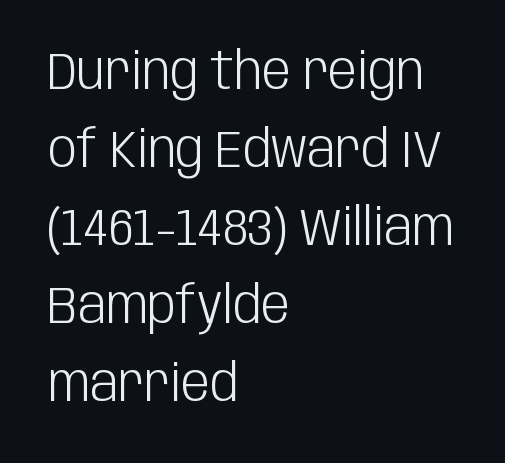
{"serif": "no", "italic": "no", "bold": "no", "weight": "light", "width": "condensed", "stroke_contrast": "low", "x_height": "large", "monospaced": "no", "underline": "no", "align": "left", "line_spacing": "normal", "line_spacing_ratio": 1.53, "letter_spacing": "normal", "letter_spacing_em": 0.0, "glyph_px": 51}
